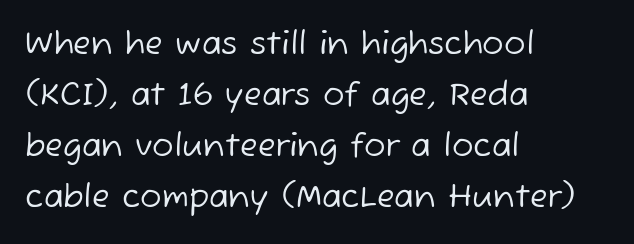
Q: Is the text bold? A: No.
Q: Is the typeface a serif or a sans-serif typeface? A: Sans-serif.
Q: Is the text underlined? A: No.
Q: How is the paragraph aligned? A: Left-aligned.
Q: Is the spacing between letters normal or unusually wide? A: Normal.
Q: Is the spacing between lines tight, normal or loose? A: Normal.
Q: Width (condensed, normal, or wide)? A: Normal.
Q: Stroke contrast? A: Low.
Q: x-height? A: Medium.
Q: Monospaced? A: No.
